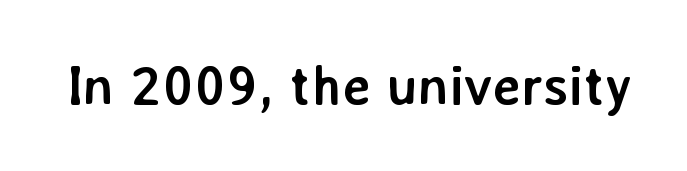
The image shows 55 px semibold sans-serif type, upright; set normal letter spacing, not underlined; low stroke contrast and a medium x-height.
